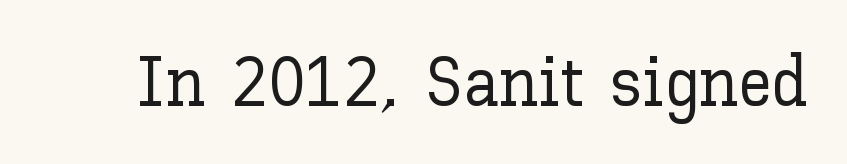
Q: Is the text italic (slanted)? A: No, it is upright.
Q: Is the text underlined? A: No.
Q: Is the spacing between letters normal or unusually wide? A: Normal.
Q: Width (condensed, normal, or wide)? A: Normal.
Q: Stroke contrast? A: Low.
Q: x-height? A: Medium.
Q: Monospaced? A: No.
